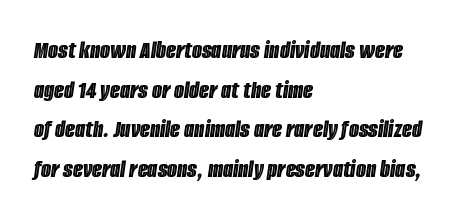
Q: Is the text italic (slanted)? A: Yes, it leans right by about 8 degrees.
Q: Is the text underlined? A: No.
Q: How is the paragraph aligned? A: Left-aligned.
Q: Is the spacing between letters normal or unusually wide? A: Normal.
Q: Is the spacing between lines tight, normal or loose? A: Normal.
